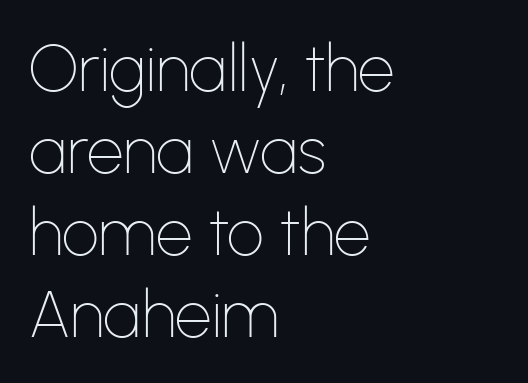
Students, observe: this is what conventionally led text looks like. Stroke terminals: plain, sans-serif. Vertical strokes here are truly vertical. Where is the straight margin? On the left.
